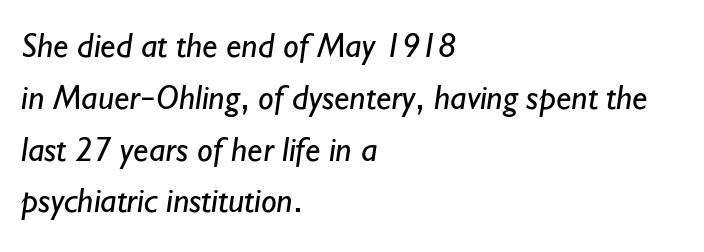
The image shows 35 px regular-weight sans-serif type; set left-aligned, normal line spacing (1.48x), normal letter spacing, not underlined; low stroke contrast and a small x-height.
